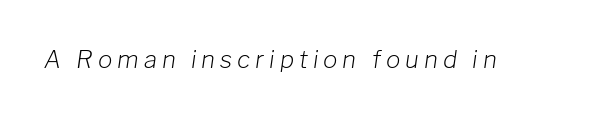
The image shows 24 px text type, italic (leaning right); set unusually wide letter spacing (+0.21 em), not underlined.
